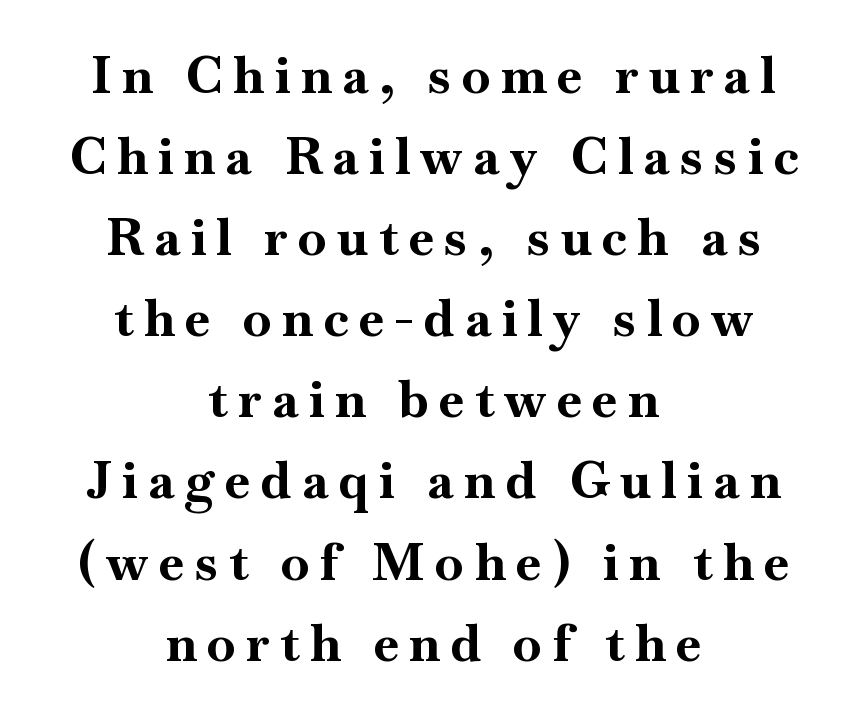
{"serif": "yes", "italic": "no", "bold": "yes", "weight": "bold", "width": "normal", "stroke_contrast": "high", "x_height": "small", "monospaced": "no", "underline": "no", "align": "center", "line_spacing": "normal", "line_spacing_ratio": 1.59, "letter_spacing": "wide", "letter_spacing_em": 0.21, "glyph_px": 51}
